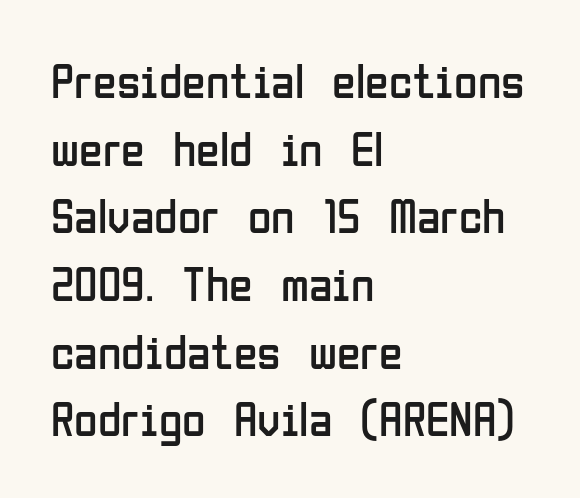
{"serif": "no", "italic": "no", "bold": "no", "weight": "regular", "width": "condensed", "stroke_contrast": "low", "x_height": "medium", "monospaced": "no", "underline": "no", "align": "left", "line_spacing": "normal", "line_spacing_ratio": 1.41, "letter_spacing": "normal", "letter_spacing_em": 0.0, "glyph_px": 48}
